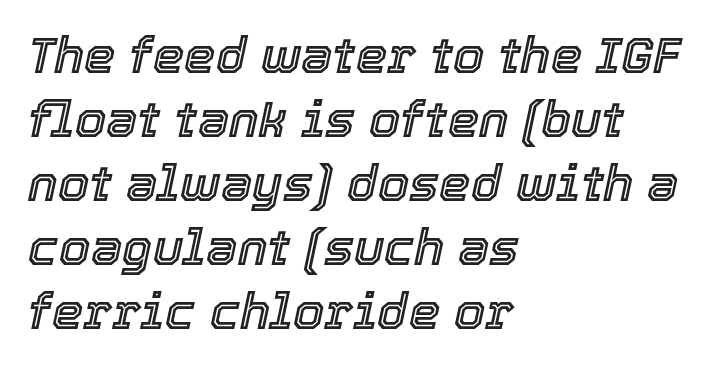
The image shows 50 px text type, italic (leaning right); set left-aligned, normal line spacing (1.28x), normal letter spacing, not underlined; a medium x-height.
